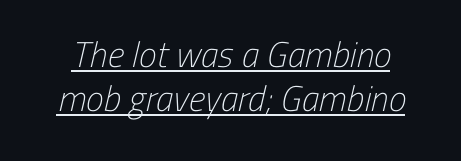
{"serif": "no", "bold": "no", "weight": "light", "width": "condensed", "stroke_contrast": "low", "x_height": "medium", "monospaced": "no", "underline": "yes", "line_spacing_ratio": 1.23, "letter_spacing": "normal", "letter_spacing_em": 0.0, "glyph_px": 36}
